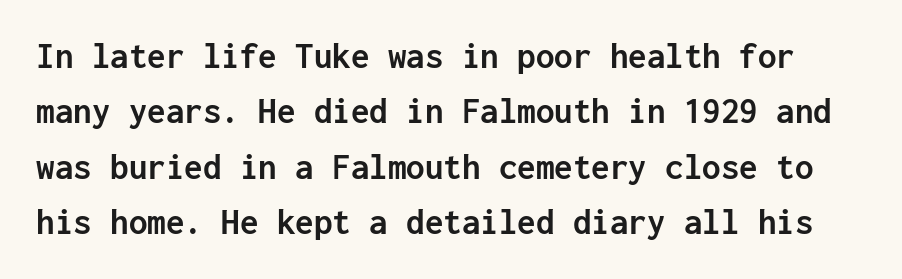
Q: Is the text bold? A: Yes.
Q: Is the text italic (slanted)? A: No, it is upright.
Q: Is the typeface a serif or a sans-serif typeface? A: Sans-serif.
Q: Is the text underlined? A: No.
Q: Is the spacing between letters normal or unusually wide? A: Normal.
Q: Is the spacing between lines tight, normal or loose? A: Normal.
Q: Width (condensed, normal, or wide)? A: Normal.
Q: Stroke contrast? A: Low.
Q: x-height? A: Medium.
Q: Monospaced? A: Yes.
